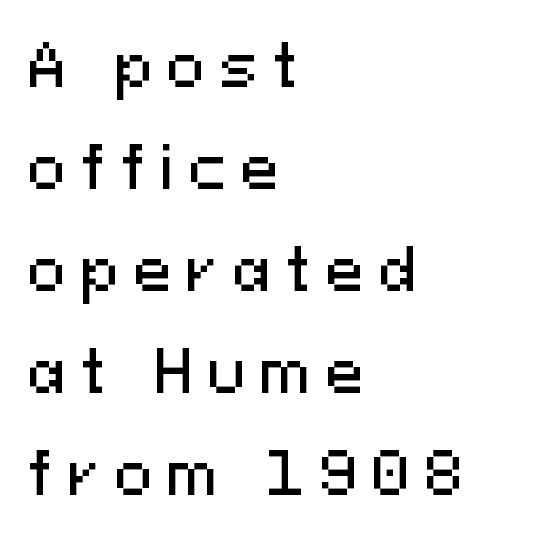
Q: Is the text italic (slanted)? A: No, it is upright.
Q: Is the typeface a serif or a sans-serif typeface? A: Sans-serif.
Q: Is the text underlined? A: No.
Q: How is the paragraph aligned? A: Left-aligned.
Q: Is the spacing between letters normal or unusually wide? A: Unusually wide.
Q: Width (condensed, normal, or wide)? A: Normal.
Q: Stroke contrast? A: Medium.
Q: x-height? A: Medium.
Q: Monospaced? A: No.
